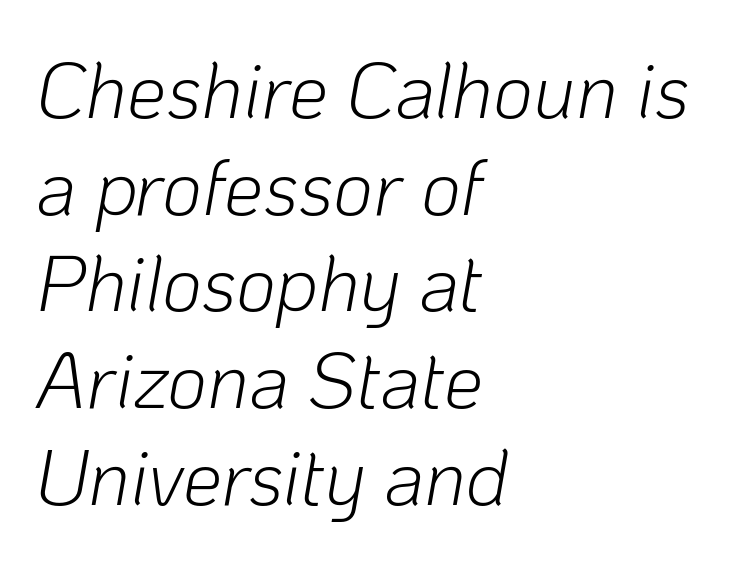
The image shows 78 px light type, italic (leaning right); set left-aligned, line spacing 1.24x, normal letter spacing, not underlined; low stroke contrast and a medium x-height.
